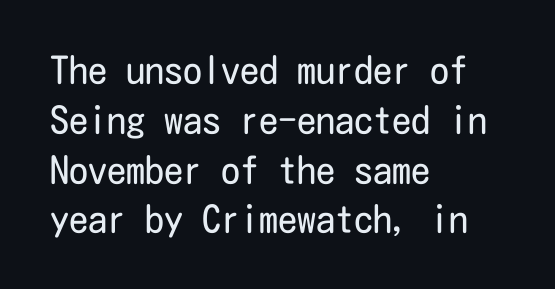
Q: Is the text bold? A: No.
Q: Is the text italic (slanted)? A: No, it is upright.
Q: Is the typeface a serif or a sans-serif typeface? A: Sans-serif.
Q: Is the text underlined? A: No.
Q: How is the paragraph aligned? A: Left-aligned.
Q: Is the spacing between letters normal or unusually wide? A: Normal.
Q: Is the spacing between lines tight, normal or loose? A: Normal.
Q: Width (condensed, normal, or wide)? A: Condensed.
Q: Stroke contrast? A: Low.
Q: x-height? A: Medium.
